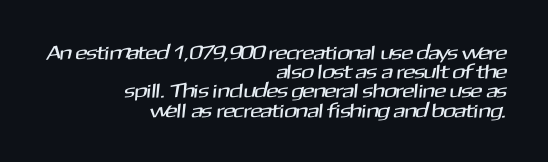
{"underline": "no", "align": "right", "line_spacing": "tight", "line_spacing_ratio": 0.96, "letter_spacing": "normal", "letter_spacing_em": 0.0, "glyph_px": 20}
